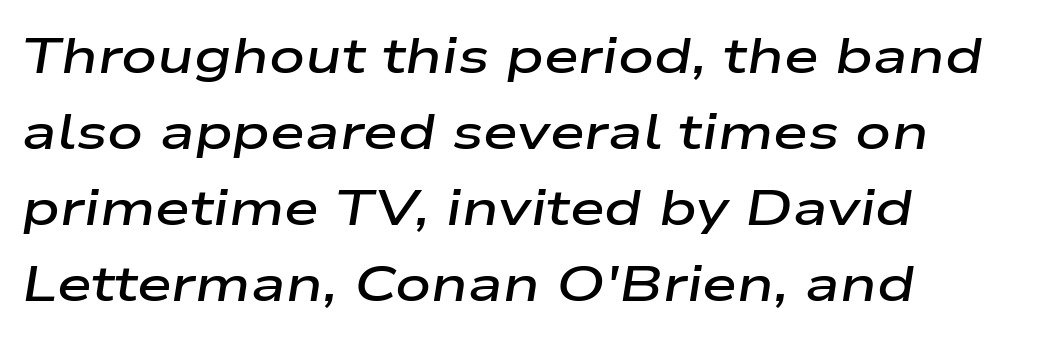
{"italic": "yes", "lean": "right", "slant_degrees": 9, "bold": "semi", "weight": "semibold", "width": "wide", "stroke_contrast": "low", "x_height": "medium", "monospaced": "no", "underline": "no", "align": "left", "line_spacing": "normal", "line_spacing_ratio": 1.52, "letter_spacing": "normal", "letter_spacing_em": 0.0, "glyph_px": 50}
